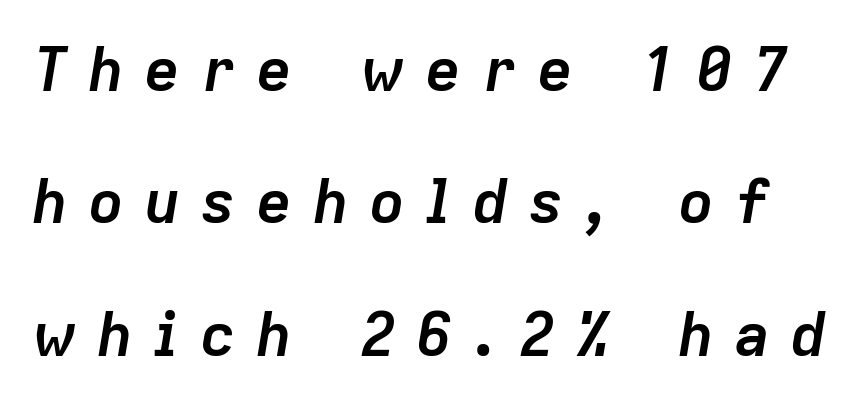
What's the leading like? Stretched, with rows far apart. A full-strength bold gives these letters their thick strokes. Students, note that the glyphs here are deliberately spaced far apart. It's the slanting kind of type.
